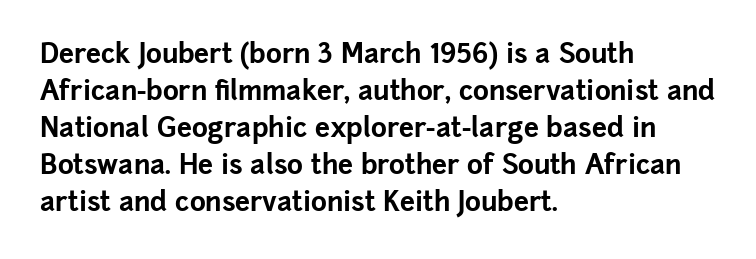
The image shows 27 px bold type, upright; set left-aligned, normal line spacing (1.37x), normal letter spacing, not underlined.
